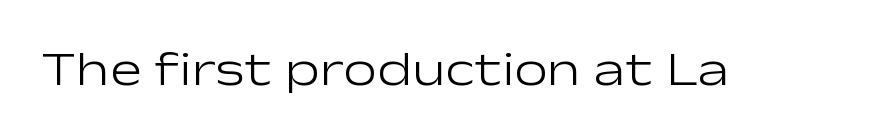
The foot of each line stays bare and open. The horizontal fit of the characters is conventional and even. The letters stand upright; this is a roman face. A quiet, ordinary-to-light weight characterises the typeface. Note: no serifs on the glyphs. Looks like regular typesetting: each glyph gets only the width it needs.
